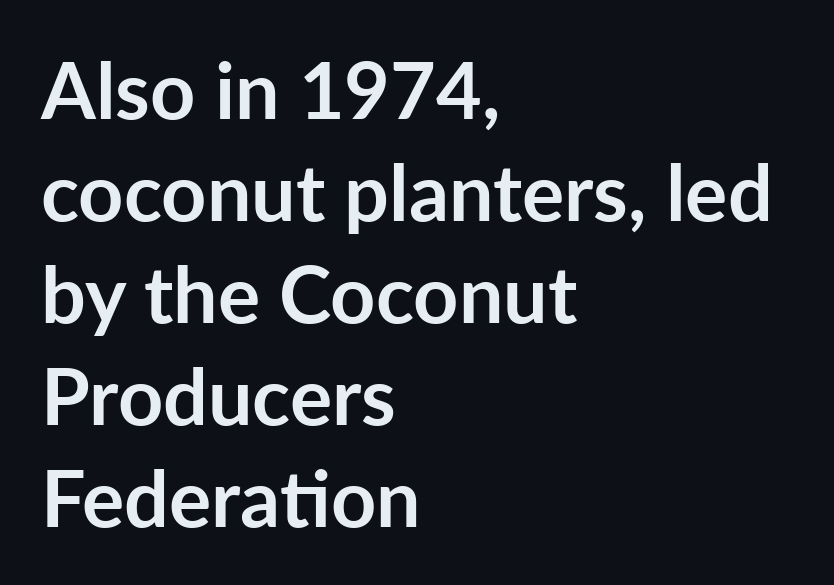
The image shows 79 px semibold sans-serif type, upright; set left-aligned, normal line spacing (1.29x), normal letter spacing, not underlined; low stroke contrast and a medium x-height.
